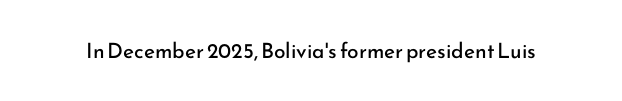
The passage shown is not underscored anywhere. The font's upright variant was chosen for this text. Stems here are at most as thick as an everyday book face. Observe the ordinary spacing: letters are neighbours, not strangers.
